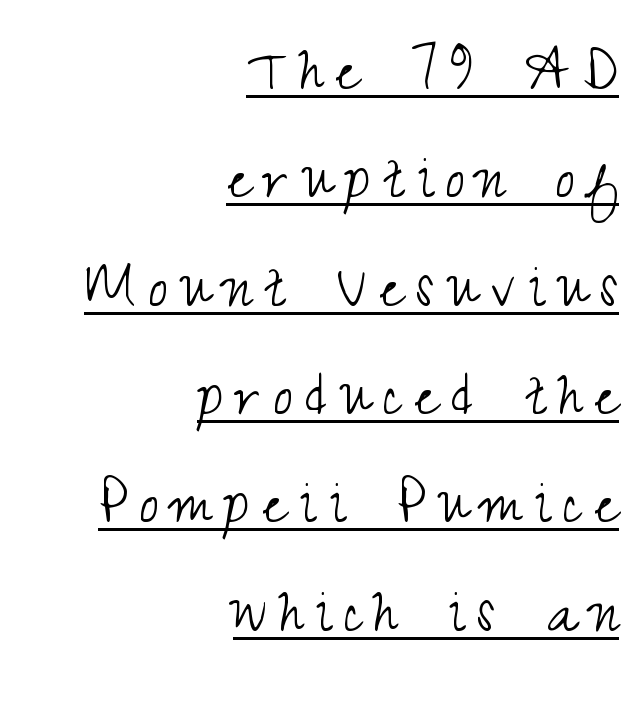
The image shows 69 px light, condensed sans-serif type, upright; set right-aligned, normal line spacing (1.57x), underlined; medium stroke contrast and a small x-height.
